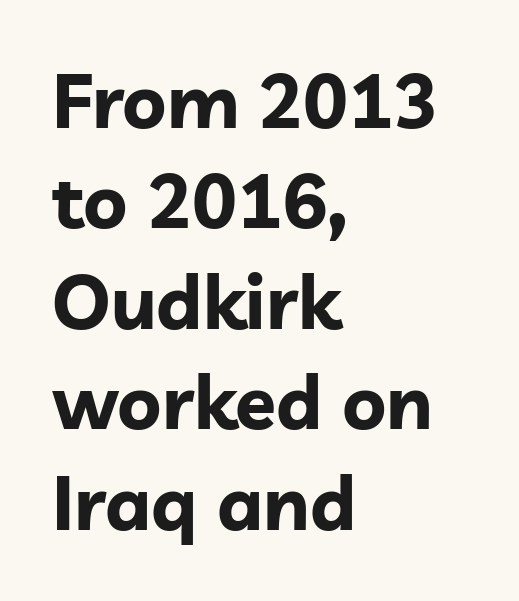
Bare-footed words on every line. Proportional: the letters do not fall into vertical columns. Classification — sans serif. Short and long lines alike share a common starting point at left.
